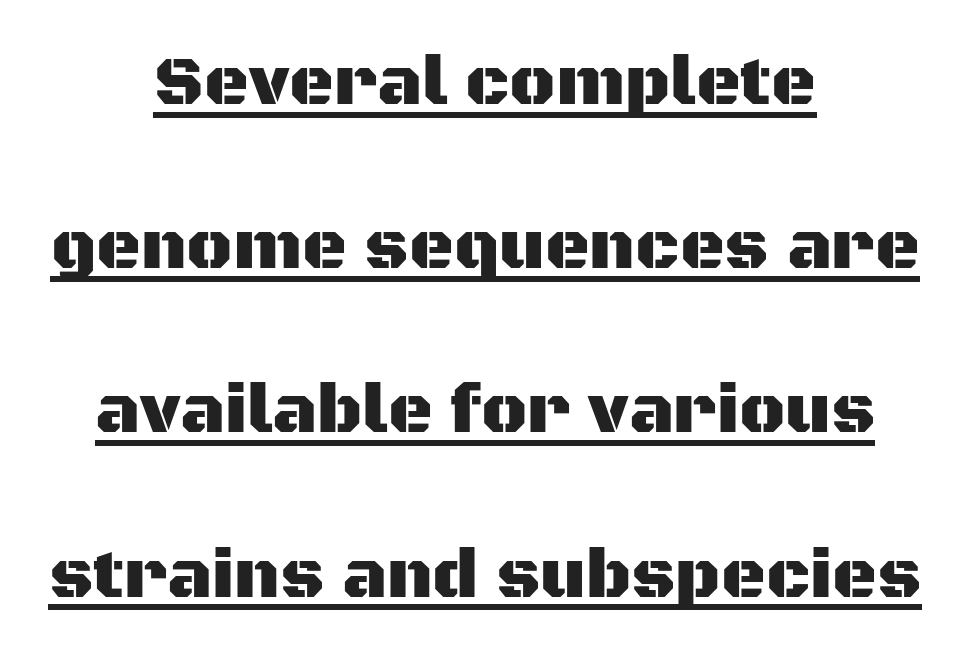
Q: Is the text italic (slanted)? A: No, it is upright.
Q: Is the typeface a serif or a sans-serif typeface? A: Sans-serif.
Q: Is the text underlined? A: Yes.
Q: How is the paragraph aligned? A: Centered.
Q: Is the spacing between letters normal or unusually wide? A: Normal.
Q: Is the spacing between lines tight, normal or loose? A: Loose.
Q: Width (condensed, normal, or wide)? A: Normal.
Q: Stroke contrast? A: Medium.
Q: x-height? A: Large.
Q: Monospaced? A: No.
